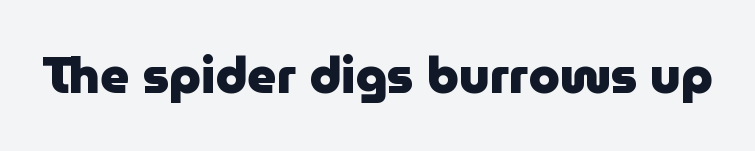
When letters stand straight like this, we call the style roman or upright. The line texture is even and compact thanks to regular tracking. Caption: bold face, heavy strokes. Each letter keeps its own natural width here, so spacing adapts to shape.
